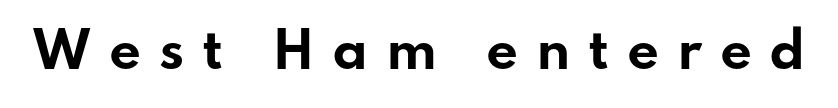
Q: Is the text bold? A: Yes.
Q: Is the text italic (slanted)? A: No, it is upright.
Q: Is the typeface a serif or a sans-serif typeface? A: Sans-serif.
Q: Is the text underlined? A: No.
Q: Is the spacing between letters normal or unusually wide? A: Unusually wide.
Q: Width (condensed, normal, or wide)? A: Wide.
Q: Stroke contrast? A: Low.
Q: x-height? A: Small.
Q: Monospaced? A: No.
